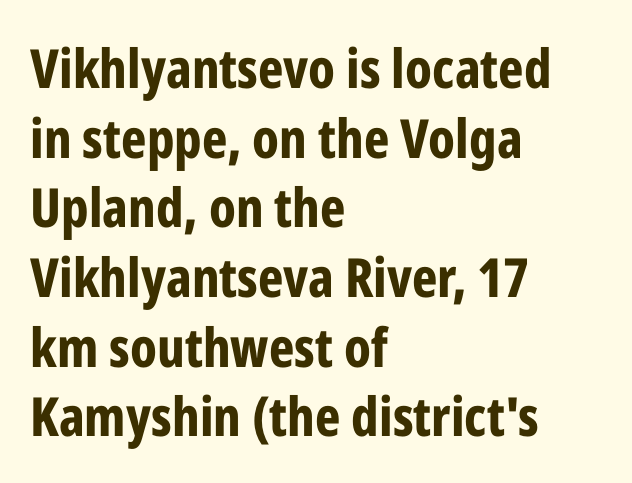
Nobody touched the tracking dial on this one. The passage shown is typeset with a sans-serif family. Is the type bold? Yes — the strokes are clearly thick and heavy. Proportional: the letters do not fall into vertical columns. The typography opts for an upright posture over an oblique one.
